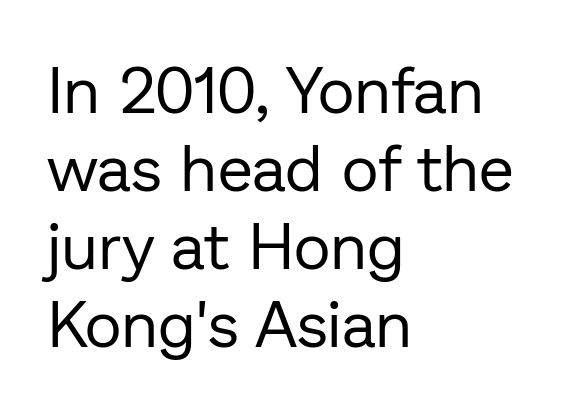
{"serif": "no", "italic": "no", "bold": "no", "weight": "regular", "width": "normal", "stroke_contrast": "low", "x_height": "medium", "monospaced": "no", "underline": "no", "align": "left", "line_spacing_ratio": 1.22, "letter_spacing": "normal", "letter_spacing_em": 0.0, "glyph_px": 64}
